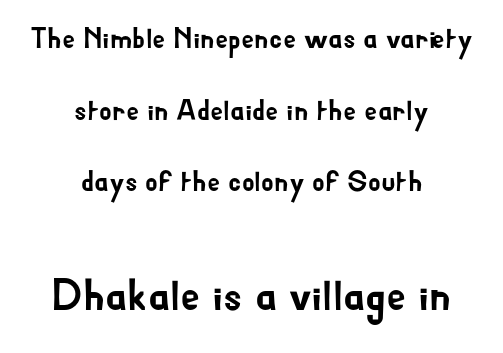
The image shows 44 px sans-serif type, upright; set centered, loose line spacing (2.47x), normal letter spacing, not underlined; the second (bottom) block is 1.52x larger; low stroke contrast and a small x-height.
